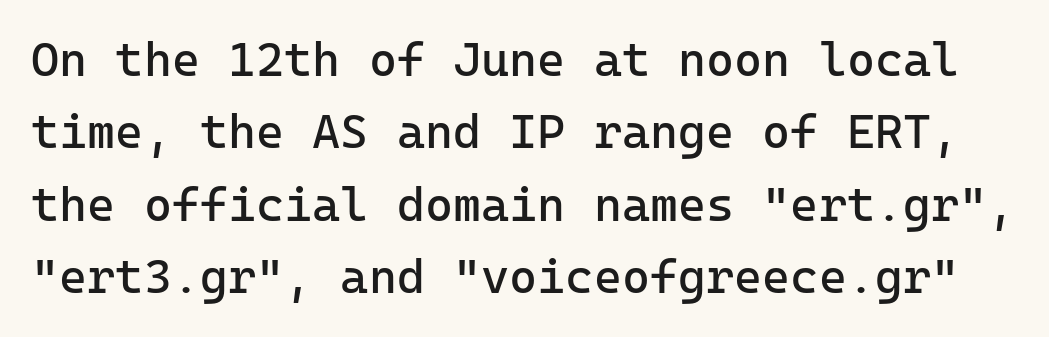
{"serif": "no", "italic": "no", "bold": "no", "weight": "regular", "width": "normal", "stroke_contrast": "low", "x_height": "medium", "underline": "no", "line_spacing": "normal", "line_spacing_ratio": 1.51, "letter_spacing": "normal", "letter_spacing_em": 0.0, "glyph_px": 48}
